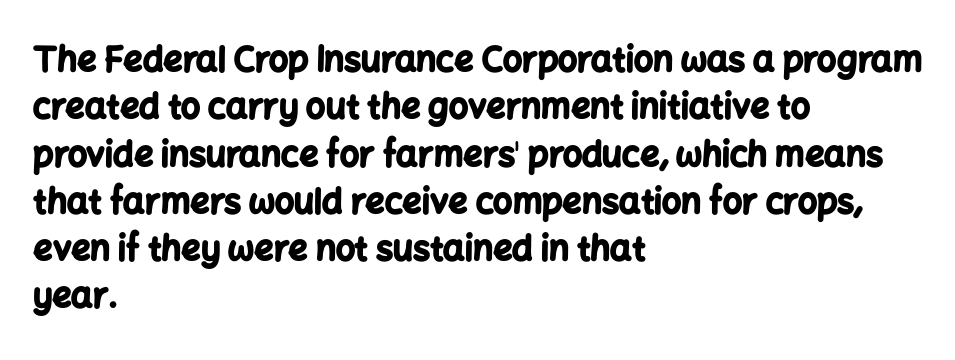
Q: Is the text bold? A: Yes.
Q: Is the text italic (slanted)? A: No, it is upright.
Q: Is the typeface a serif or a sans-serif typeface? A: Sans-serif.
Q: Is the text underlined? A: No.
Q: How is the paragraph aligned? A: Left-aligned.
Q: Is the spacing between letters normal or unusually wide? A: Normal.
Q: Is the spacing between lines tight, normal or loose? A: Normal.
Q: Width (condensed, normal, or wide)? A: Normal.
Q: Stroke contrast? A: Low.
Q: x-height? A: Medium.
Q: Monospaced? A: No.
